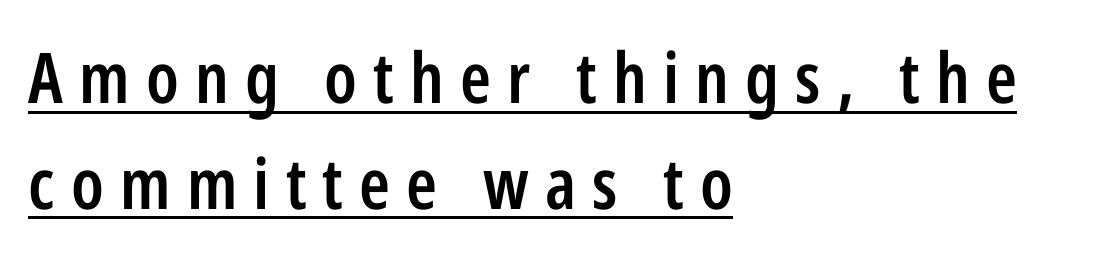
Q: Is the text bold? A: Semi-bold.
Q: Is the text italic (slanted)? A: No, it is upright.
Q: Is the typeface a serif or a sans-serif typeface? A: Sans-serif.
Q: Is the text underlined? A: Yes.
Q: How is the paragraph aligned? A: Left-aligned.
Q: Is the spacing between letters normal or unusually wide? A: Unusually wide.
Q: Is the spacing between lines tight, normal or loose? A: Normal.
Q: Width (condensed, normal, or wide)? A: Condensed.
Q: Stroke contrast? A: Low.
Q: x-height? A: Medium.
Q: Monospaced? A: No.
